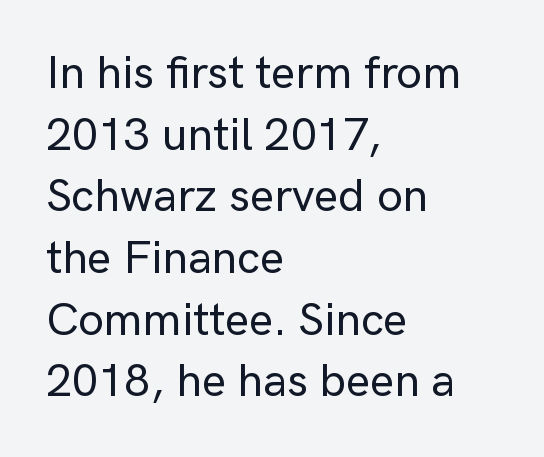
The image shows 46 px sans-serif type, upright; set left-aligned, normal line spacing (1.34x), normal letter spacing, not underlined; low stroke contrast and a medium x-height.
